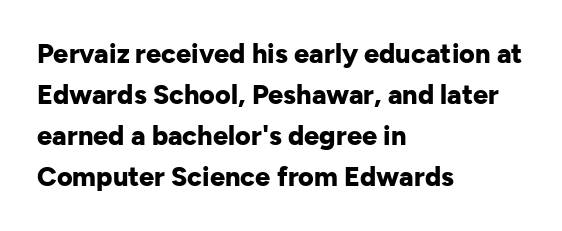
Q: Is the text bold? A: Yes.
Q: Is the text italic (slanted)? A: No, it is upright.
Q: Is the text underlined? A: No.
Q: How is the paragraph aligned? A: Left-aligned.
Q: Is the spacing between letters normal or unusually wide? A: Normal.
Q: Is the spacing between lines tight, normal or loose? A: Normal.
